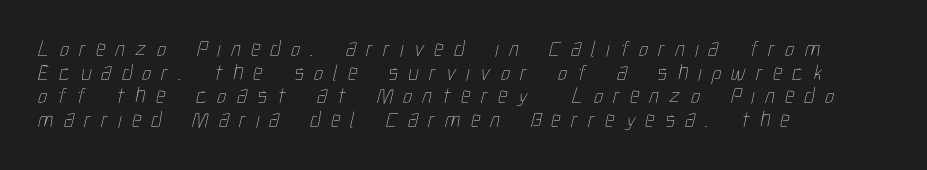
The image shows 23 px text type; set left-aligned, tight line spacing (1.03x), unusually wide letter spacing (+0.45 em), not underlined.
